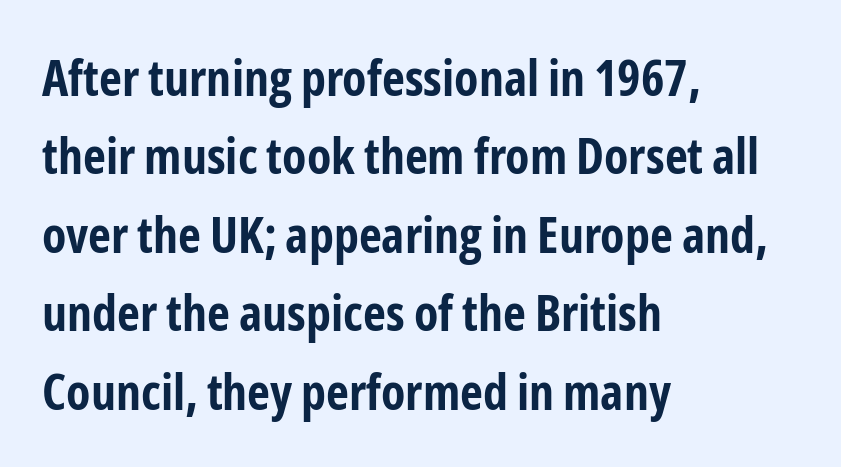
{"serif": "no", "italic": "no", "bold": "yes", "weight": "bold", "width": "condensed", "stroke_contrast": "low", "x_height": "medium", "monospaced": "no", "underline": "no", "align": "left", "line_spacing": "normal", "line_spacing_ratio": 1.57, "letter_spacing": "normal", "letter_spacing_em": 0.0, "glyph_px": 50}
